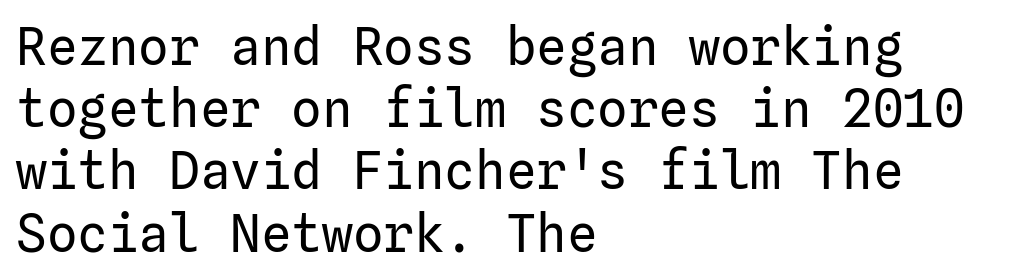
{"serif": "no", "italic": "no", "bold": "no", "weight": "regular", "width": "normal", "stroke_contrast": "low", "x_height": "medium", "underline": "no", "align": "left", "line_spacing_ratio": 1.22, "letter_spacing": "normal", "letter_spacing_em": 0.0, "glyph_px": 51}
